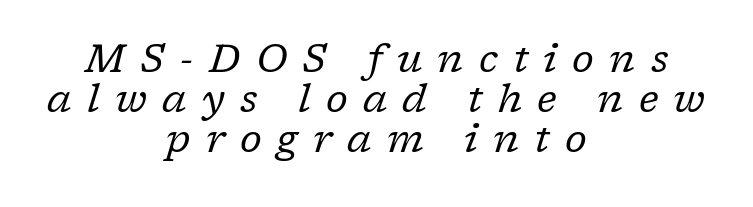
{"serif": "yes", "italic": "yes", "lean": "right", "slant_degrees": 17, "bold": "no", "weight": "regular", "width": "normal", "stroke_contrast": "low", "x_height": "medium", "monospaced": "no", "underline": "no", "align": "center", "line_spacing": "tight", "line_spacing_ratio": 1.03, "letter_spacing": "wide", "letter_spacing_em": 0.39, "glyph_px": 39}
